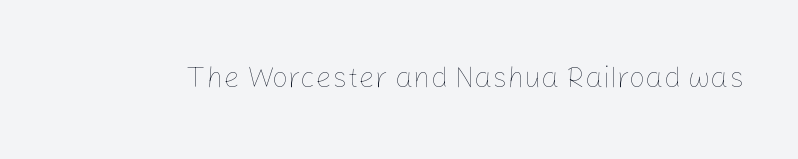
The image shows 29 px thin type, upright; set normal letter spacing, not underlined; low stroke contrast and a medium x-height.
